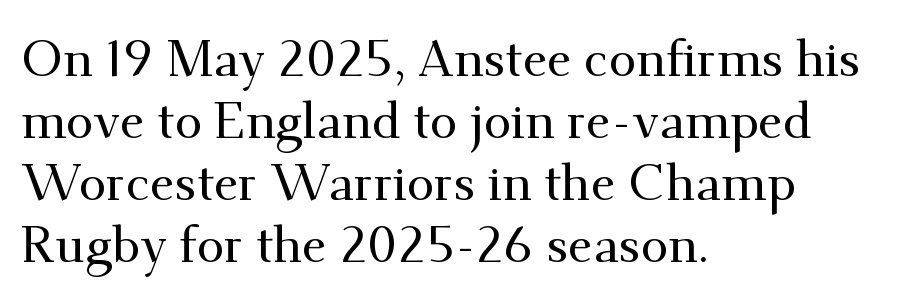
The passage shown is typeset with a serif family. The lettering holds an erect, upright posture throughout. Reading down the block, your eye returns to a fixed left position each line. How are the letters spaced? Ordinarily, with no added tracking. Lines of text with bare space underneath. Spacing verdict: proportional, widths tailored to each character.
